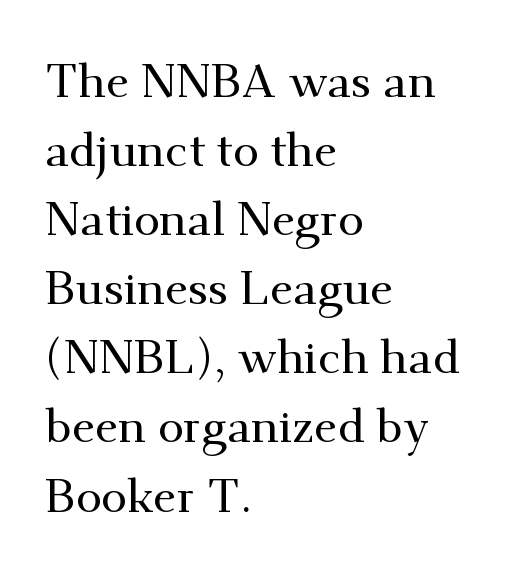
The image shows 47 px serif type, upright; set left-aligned, normal line spacing (1.47x), normal letter spacing, not underlined; medium stroke contrast and a small x-height.
